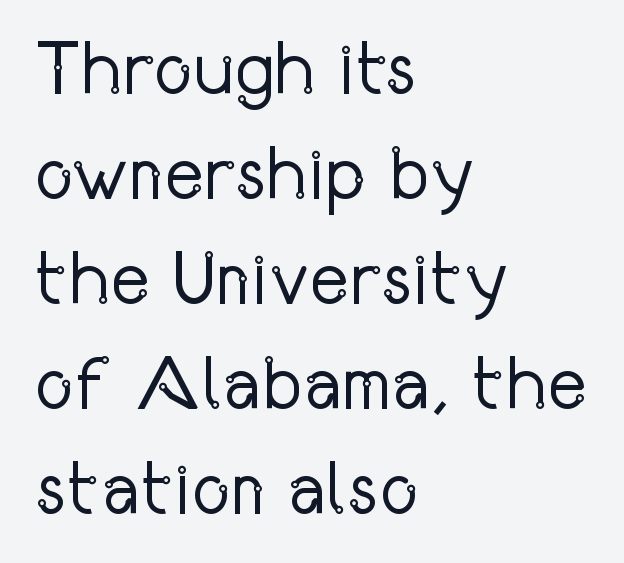
Lines of text with bare space underneath. Weight: in the light-to-regular range. Which margin do the lines hug? The left one — the right edge is uneven. The letters sit at their default tracking, neither squeezed nor spread. These lines are composed in type without serifs.
